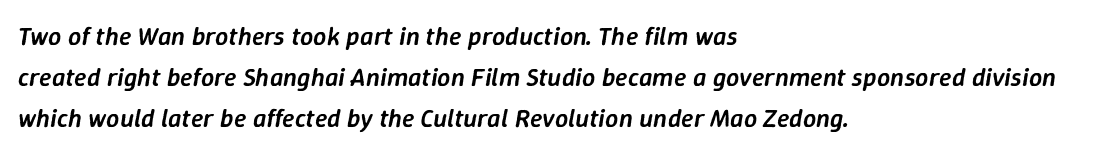
The designer left line spacing at the default. The specimen reads as italic at a glance. Line starts are locked; line ends wander. There is no visible air inserted between adjacent glyphs. How heavy is the stroke? Medium-heavy — a semibold, shy of bold. Check under the words: just untouched page.
